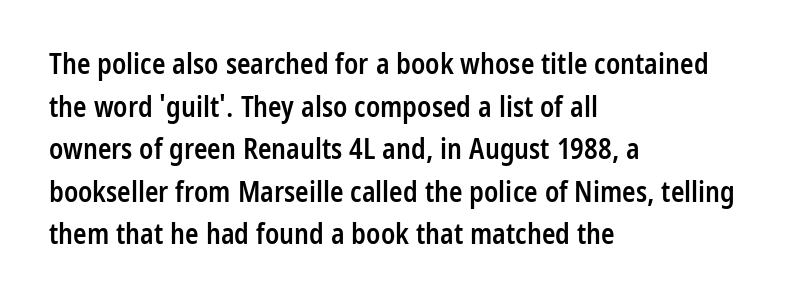
Q: Is the text bold? A: Semi-bold.
Q: Is the text italic (slanted)? A: No, it is upright.
Q: Is the typeface a serif or a sans-serif typeface? A: Sans-serif.
Q: Is the text underlined? A: No.
Q: How is the paragraph aligned? A: Left-aligned.
Q: Is the spacing between letters normal or unusually wide? A: Normal.
Q: Is the spacing between lines tight, normal or loose? A: Normal.
Q: Width (condensed, normal, or wide)? A: Condensed.
Q: Stroke contrast? A: Low.
Q: x-height? A: Medium.
Q: Monospaced? A: No.
